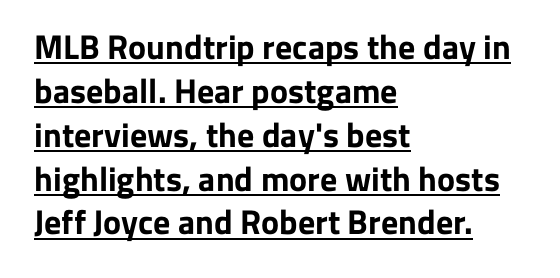
Q: Is the text bold? A: Yes.
Q: Is the text italic (slanted)? A: No, it is upright.
Q: Is the typeface a serif or a sans-serif typeface? A: Sans-serif.
Q: Is the text underlined? A: Yes.
Q: How is the paragraph aligned? A: Left-aligned.
Q: Is the spacing between letters normal or unusually wide? A: Normal.
Q: Is the spacing between lines tight, normal or loose? A: Normal.
Q: Width (condensed, normal, or wide)? A: Normal.
Q: Stroke contrast? A: Low.
Q: x-height? A: Medium.
Q: Monospaced? A: No.
